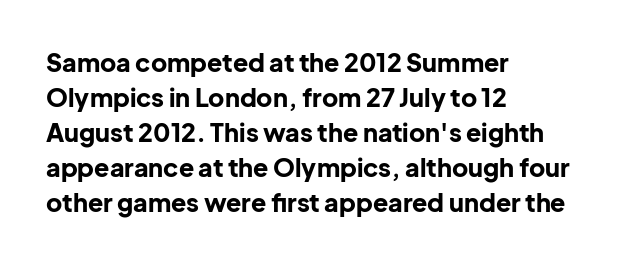
{"italic": "no", "bold": "yes", "underline": "no", "align": "left", "line_spacing": "normal", "line_spacing_ratio": 1.4, "letter_spacing": "normal", "letter_spacing_em": 0.0, "glyph_px": 25}
